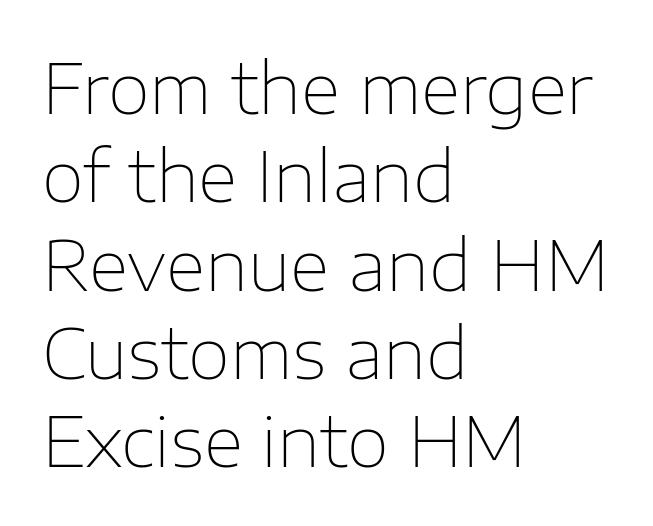
{"serif": "no", "italic": "no", "bold": "no", "weight": "thin", "width": "normal", "stroke_contrast": "low", "x_height": "medium", "monospaced": "no", "underline": "no", "align": "left", "line_spacing": "normal", "line_spacing_ratio": 1.28, "letter_spacing": "normal", "letter_spacing_em": 0.0, "glyph_px": 69}
